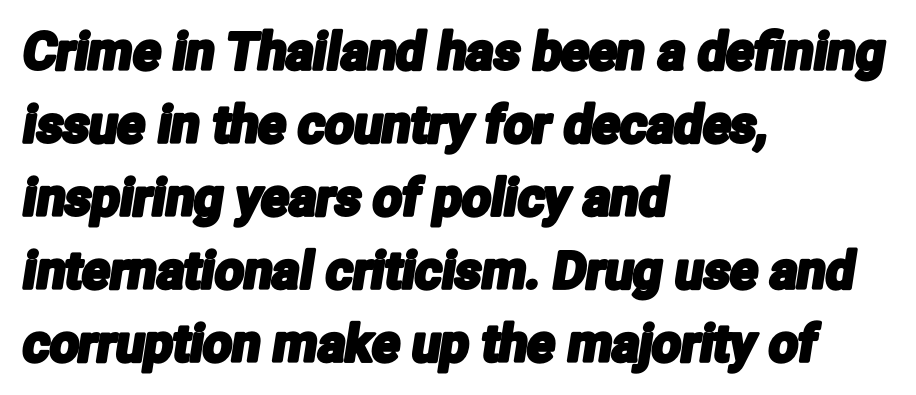
The image shows 51 px condensed sans-serif type; set left-aligned, normal line spacing (1.43x), normal letter spacing, not underlined; low stroke contrast and a medium x-height.
